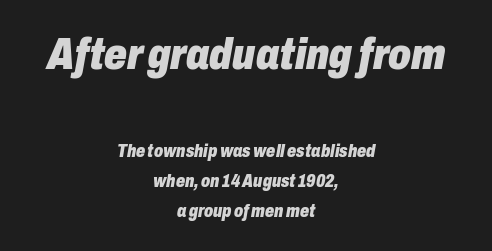
{"italic": "yes", "lean": "right", "slant_degrees": 10, "bold": "yes", "weight": "heavy", "width": "condensed", "stroke_contrast": "low", "x_height": "medium", "monospaced": "no", "underline": "no", "align": "center", "line_spacing": "normal", "line_spacing_ratio": 1.68, "letter_spacing": "normal", "letter_spacing_em": 0.0, "larger_block": "first", "size_ratio": 2.5, "glyph_px": 45}
